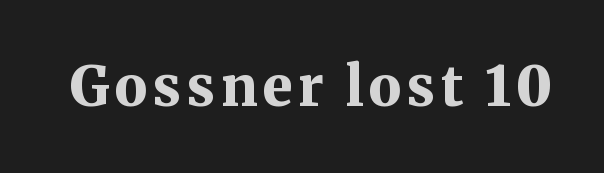
The image shows 55 px bold serif type, upright; set not underlined; medium stroke contrast and a medium x-height.
